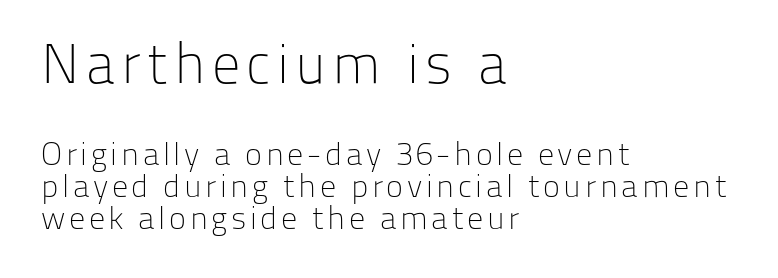
{"serif": "no", "italic": "no", "bold": "no", "weight": "light", "width": "normal", "stroke_contrast": "low", "x_height": "medium", "monospaced": "no", "underline": "no", "align": "left", "line_spacing": "tight", "line_spacing_ratio": 0.99, "larger_block": "first", "size_ratio": 1.75, "glyph_px": 56}
